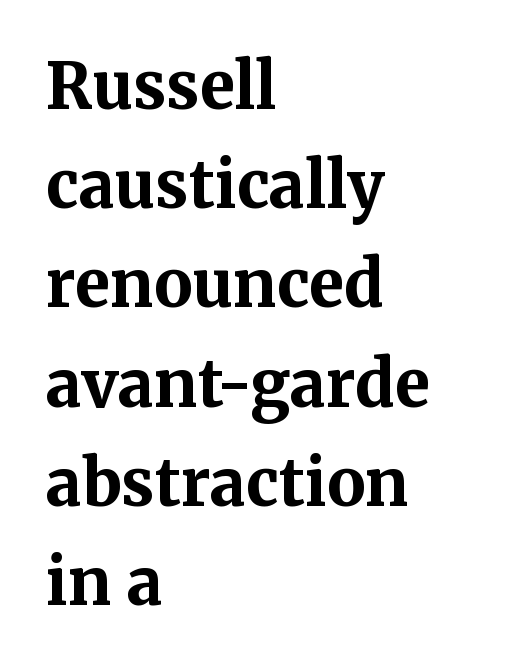
Short note: letters normally spaced. A typesetter would label this face a serif. Typesetter's note: full bold, strokes at maximum text heaviness. Looks like regular typesetting: each glyph gets only the width it needs. Evenly set lines give the paragraph a standard silhouette. In terms of posture, this sample is upright.
